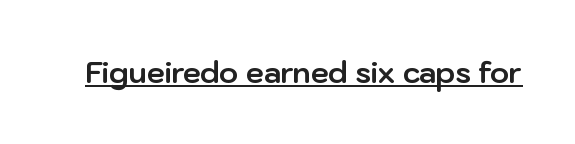
The image shows 29 px bold sans-serif type, upright; set normal letter spacing, underlined; low stroke contrast and a medium x-height.
